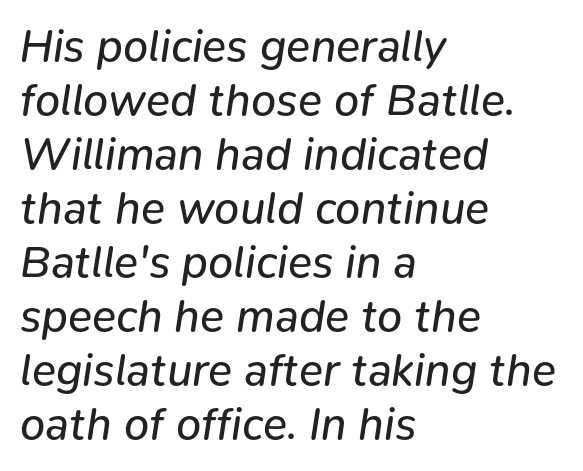
Q: Is the text bold? A: No.
Q: Is the text italic (slanted)? A: Yes, it leans right by about 9 degrees.
Q: Is the text underlined? A: No.
Q: How is the paragraph aligned? A: Left-aligned.
Q: Is the spacing between letters normal or unusually wide? A: Normal.
Q: Width (condensed, normal, or wide)? A: Normal.
Q: Stroke contrast? A: Low.
Q: x-height? A: Medium.
Q: Monospaced? A: No.
